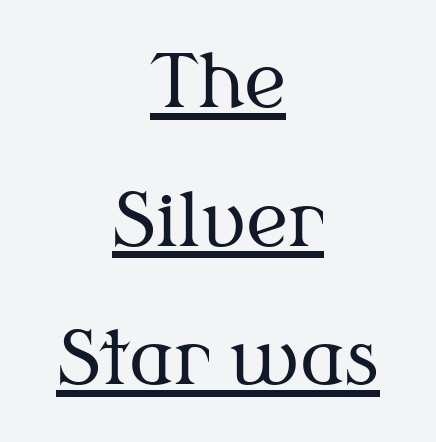
The letters stand straight up with perfectly vertical stems. Caption: lettering with a line underneath. The type is set solid horizontally, with unmodified tracking. Is this a fixed-width face? No — the glyphs have proportional, varying widths. Honestly, the rows look like they've been pulled way apart.
